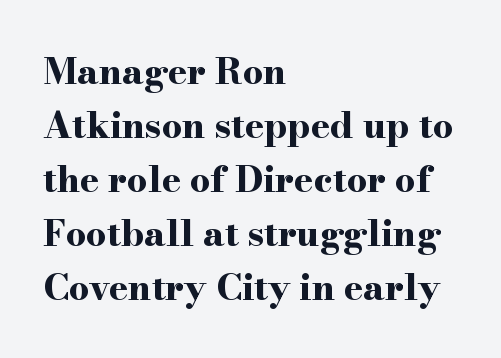
{"serif": "yes", "italic": "no", "bold": "yes", "weight": "bold", "width": "wide", "stroke_contrast": "high", "x_height": "small", "monospaced": "no", "underline": "no", "align": "left", "line_spacing": "normal", "line_spacing_ratio": 1.5, "letter_spacing": "normal", "letter_spacing_em": 0.0, "glyph_px": 36}
